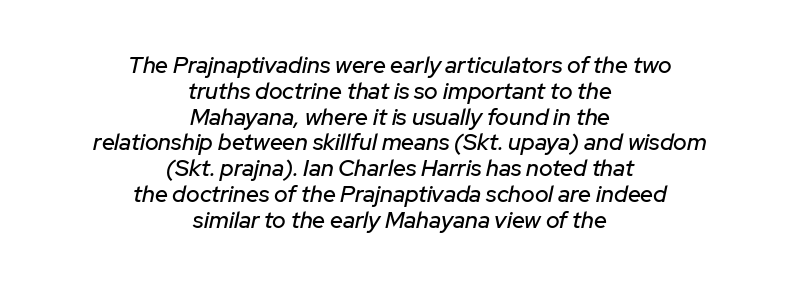
{"italic": "yes", "lean": "right", "slant_degrees": 12, "underline": "no", "align": "center", "line_spacing": "tight", "line_spacing_ratio": 1.12, "letter_spacing": "normal", "letter_spacing_em": 0.0, "glyph_px": 23}
